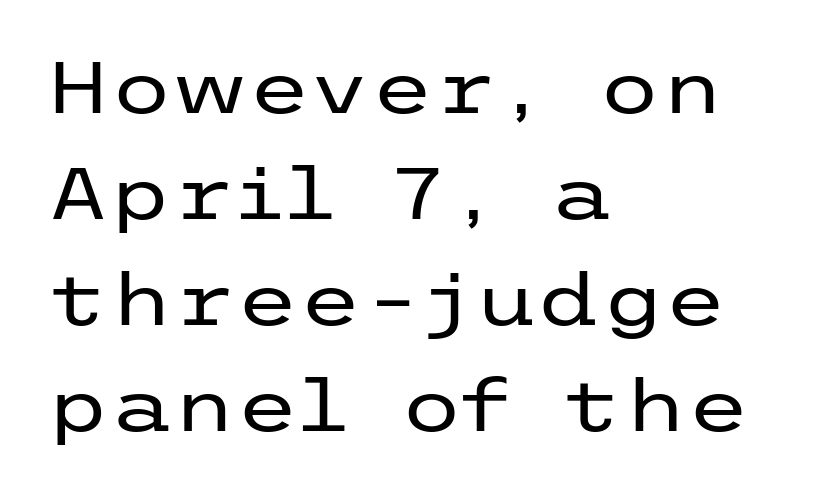
The image shows 72 px regular-weight, wide sans-serif type, upright; set left-aligned, normal line spacing (1.47x), normal letter spacing, not underlined; low stroke contrast and a medium x-height.
